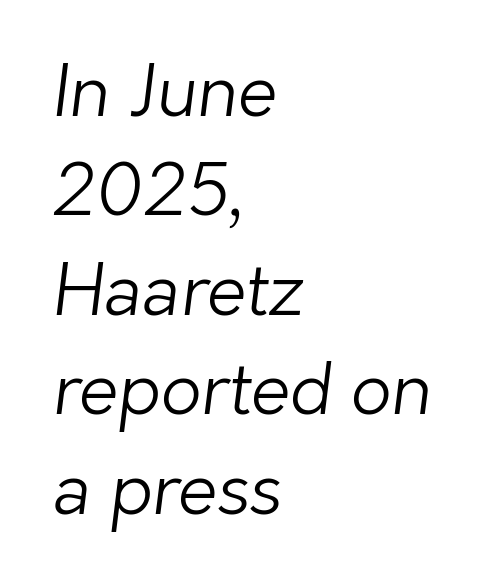
{"serif": "no", "bold": "no", "weight": "light", "width": "normal", "stroke_contrast": "low", "x_height": "medium", "monospaced": "no", "underline": "no", "align": "left", "line_spacing": "normal", "line_spacing_ratio": 1.4, "letter_spacing": "normal", "letter_spacing_em": 0.0, "glyph_px": 71}
